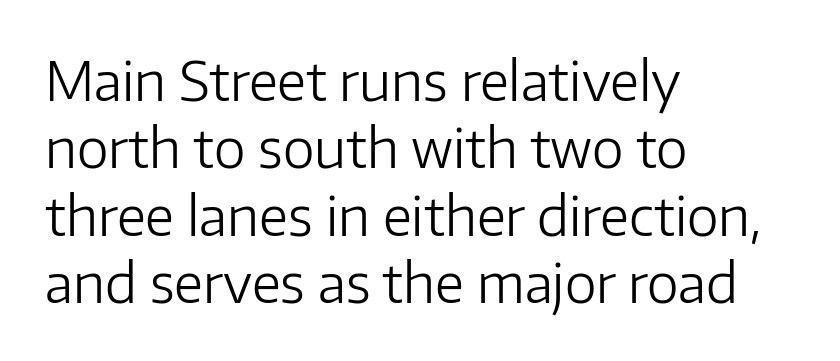
{"serif": "no", "italic": "no", "bold": "no", "weight": "light", "width": "normal", "stroke_contrast": "low", "x_height": "medium", "monospaced": "no", "underline": "no", "align": "left", "line_spacing": "normal", "line_spacing_ratio": 1.25, "letter_spacing": "normal", "letter_spacing_em": 0.0, "glyph_px": 54}
